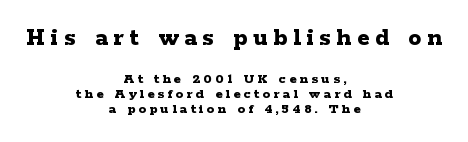
Strong, thick strokes mark this as bold type. Look at the tracking — it's clearly loosened, letters drifting apart. Each line is balanced around a shared central axis. No word sits above an underline.
